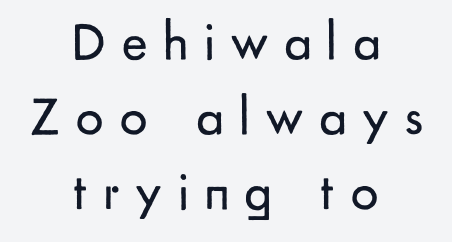
The image shows 55 px regular-weight sans-serif type, upright; set centered, normal line spacing (1.36x), unusually wide letter spacing (+0.28 em), not underlined; low stroke contrast and a small x-height.
